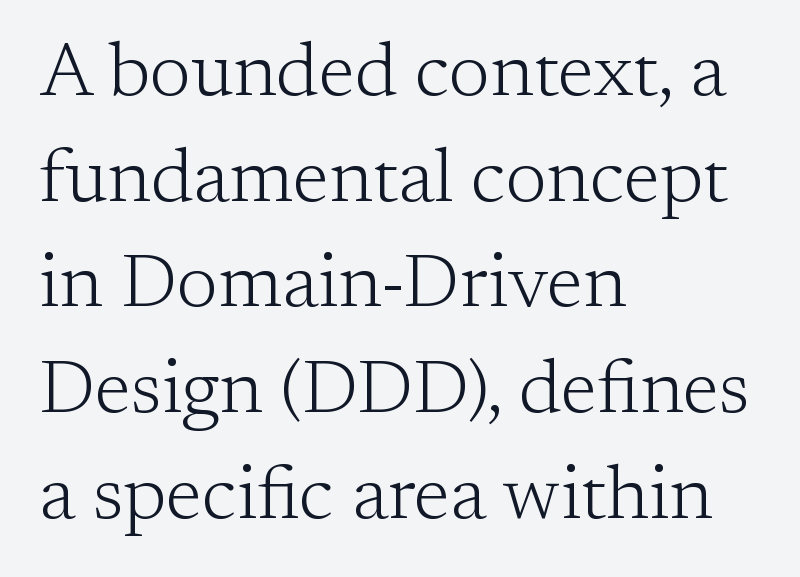
Teacher's note: observe the even left margin — that is flush-left alignment. Style check: upright. Note: serifs present on the glyphs. Stems here are at most as thick as an everyday book face. The rendering keeps characters at their native spacing. The specimen omits any rule beneath the text block's lines.
